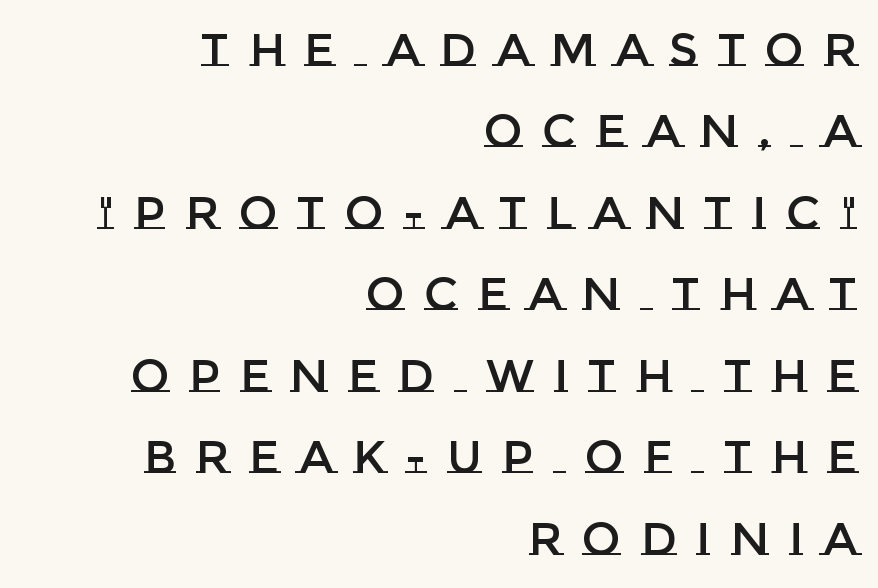
Honestly, the letter spacing is so wide it's the main thing you notice. Here the designer chose a conventional face with non-uniform glyph widths. Is the block centered? No — it sits flush against the right margin. Characters remain perfectly vertical along every line. Bare-footed words on every line.
